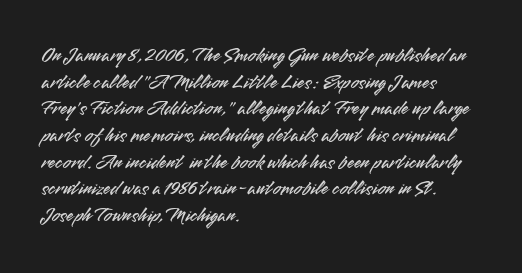
Successive baselines arrive at the customary interval. The space directly below the letters is spotless. The face used here is rendered with its standard letterfit. The rendering anchors every line to the left-hand side.
